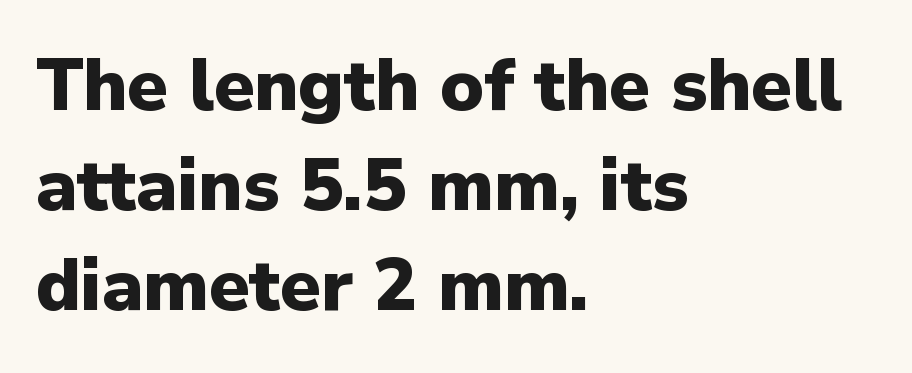
The image shows 73 px heavy sans-serif type, upright; set left-aligned, normal line spacing (1.37x), normal letter spacing, not underlined; low stroke contrast and a medium x-height.
